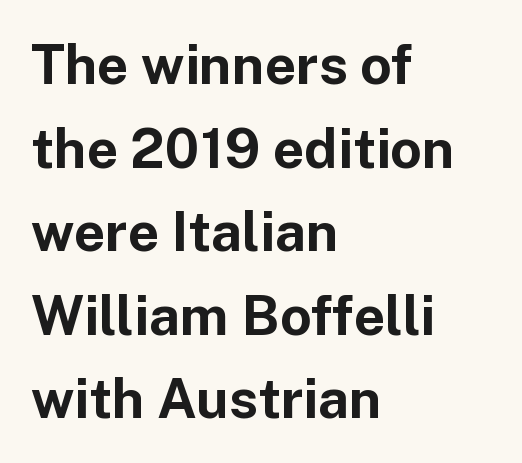
{"serif": "no", "italic": "no", "bold": "yes", "weight": "bold", "width": "normal", "stroke_contrast": "low", "x_height": "medium", "monospaced": "no", "underline": "no", "align": "left", "line_spacing": "normal", "line_spacing_ratio": 1.52, "letter_spacing": "normal", "letter_spacing_em": 0.0, "glyph_px": 55}
